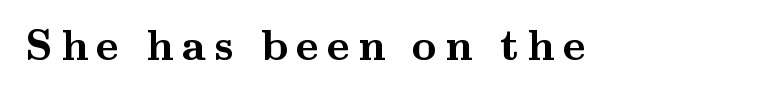
Q: Is the text bold? A: Yes.
Q: Is the text italic (slanted)? A: No, it is upright.
Q: Is the typeface a serif or a sans-serif typeface? A: Serif.
Q: Is the text underlined? A: No.
Q: Width (condensed, normal, or wide)? A: Wide.
Q: Stroke contrast? A: Medium.
Q: x-height? A: Small.
Q: Monospaced? A: No.
